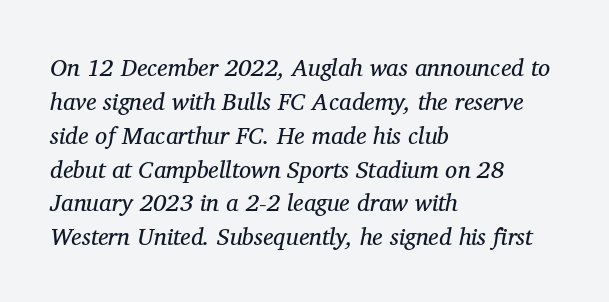
A clean baseline with only descenders dipping below it. Italic? Definitely — the glyphs are oblique. Caption: multi-line text, flush left, ragged right. A quiet, ordinary-to-light weight characterises the typeface.
